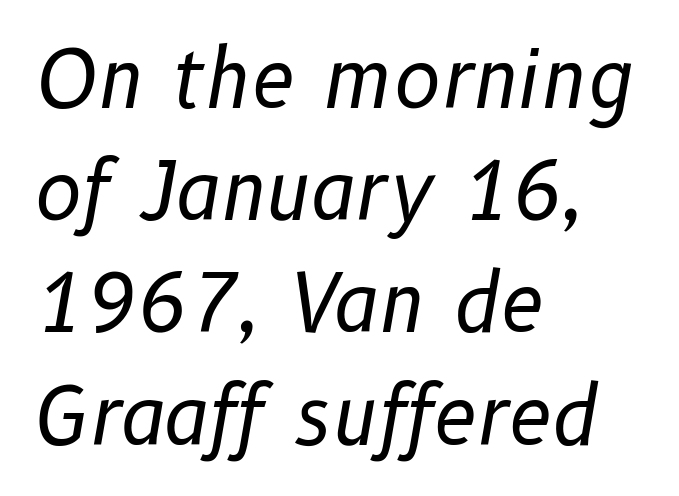
{"italic": "yes", "lean": "right", "slant_degrees": 10, "bold": "no", "weight": "regular", "width": "normal", "stroke_contrast": "low", "x_height": "medium", "monospaced": "no", "underline": "no", "align": "left", "line_spacing": "normal", "line_spacing_ratio": 1.42, "letter_spacing": "normal", "letter_spacing_em": 0.0, "glyph_px": 79}
